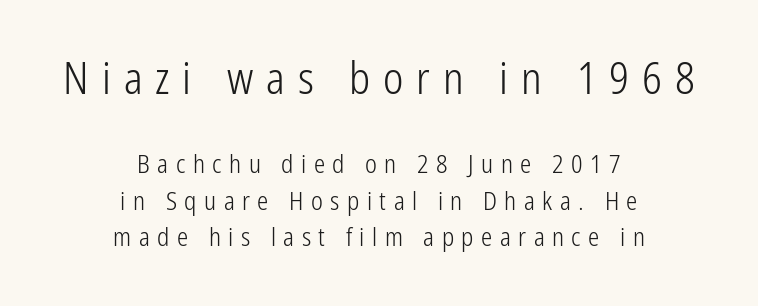
{"serif": "no", "italic": "no", "bold": "no", "weight": "light", "width": "condensed", "stroke_contrast": "low", "x_height": "medium", "monospaced": "no", "underline": "no", "align": "center", "line_spacing": "normal", "line_spacing_ratio": 1.46, "letter_spacing": "wide", "letter_spacing_em": 0.3, "larger_block": "first", "size_ratio": 1.72, "glyph_px": 43}
